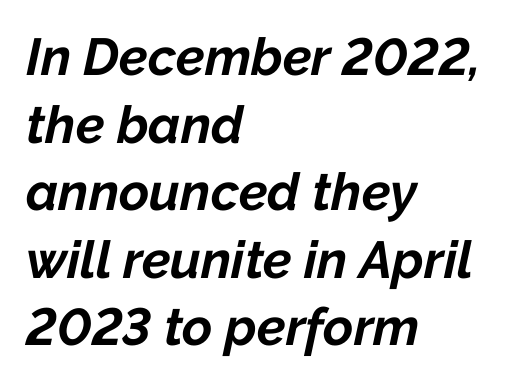
The text carries the slant typical of an italic or oblique font. Quick note: interline space is typical. Do the characters align in a grid? No, the font is proportional. Letters rest on an invisible, unmarked baseline. Honestly, the letter spacing is just normal — you wouldn't notice it. The face used here has the dense, thick strokes of a bold.
